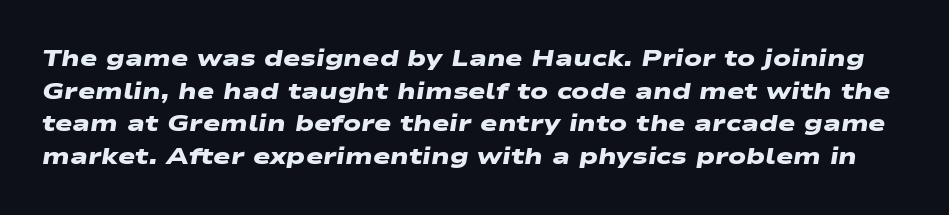
What weight is shown? A full bold with thick strokes. Is there much room between lines? A standard amount, neither cramped nor airy. Each word holds together tightly as a unit, with standard inter-letter gaps. Clear beneath every line of the passage.
